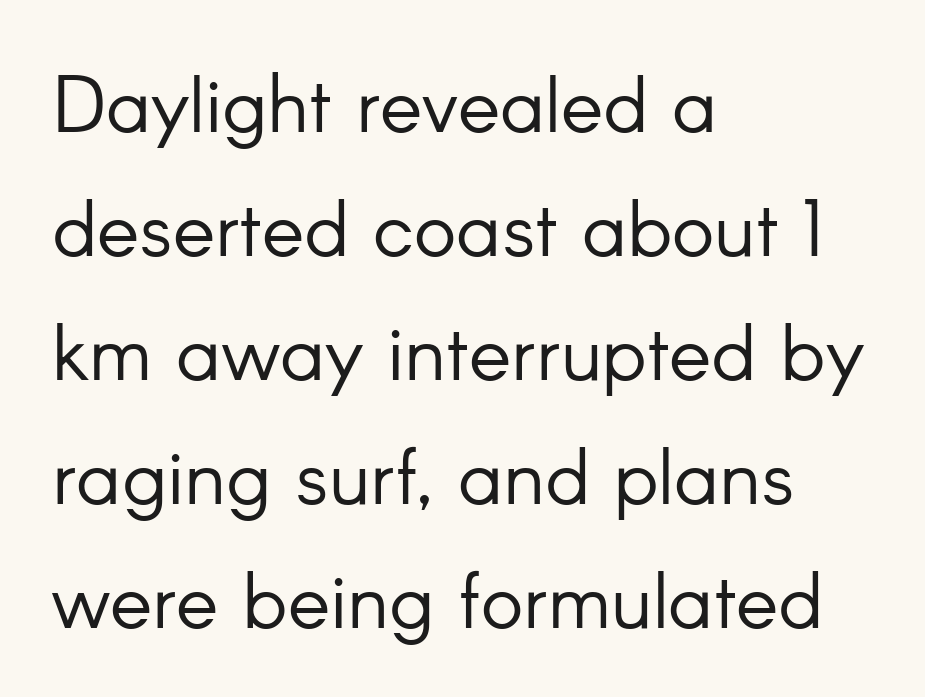
{"serif": "no", "italic": "no", "bold": "no", "weight": "light", "width": "normal", "stroke_contrast": "low", "x_height": "small", "monospaced": "no", "underline": "no", "align": "left", "line_spacing": "normal", "line_spacing_ratio": 1.55, "letter_spacing": "normal", "letter_spacing_em": 0.0, "glyph_px": 80}
